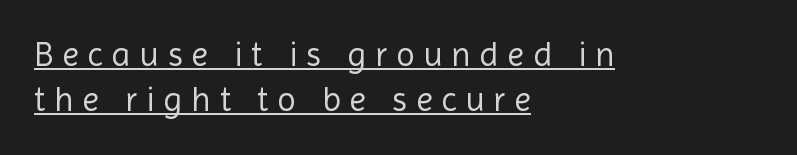
{"serif": "no", "italic": "no", "bold": "no", "weight": "regular", "width": "normal", "x_height": "medium", "monospaced": "no", "underline": "yes", "align": "left", "line_spacing": "normal", "line_spacing_ratio": 1.33, "letter_spacing": "wide", "letter_spacing_em": 0.26, "glyph_px": 34}
